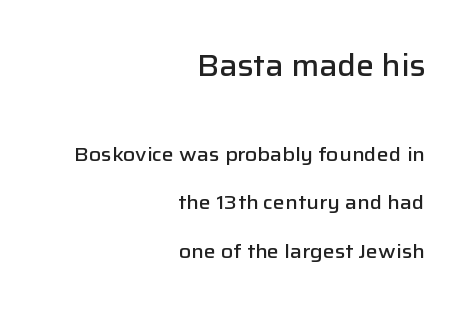
Q: Is the text bold? A: Semi-bold.
Q: Is the text italic (slanted)? A: No, it is upright.
Q: Is the typeface a serif or a sans-serif typeface? A: Sans-serif.
Q: Is the text underlined? A: No.
Q: How is the paragraph aligned? A: Right-aligned.
Q: Is the spacing between letters normal or unusually wide? A: Normal.
Q: Is the spacing between lines tight, normal or loose? A: Loose.
Q: Which block of text is set in a larger size, the first (top) or the second (bottom)? A: The first (top) one.
Q: Width (condensed, normal, or wide)? A: Normal.
Q: Stroke contrast? A: Low.
Q: x-height? A: Medium.
Q: Monospaced? A: No.
